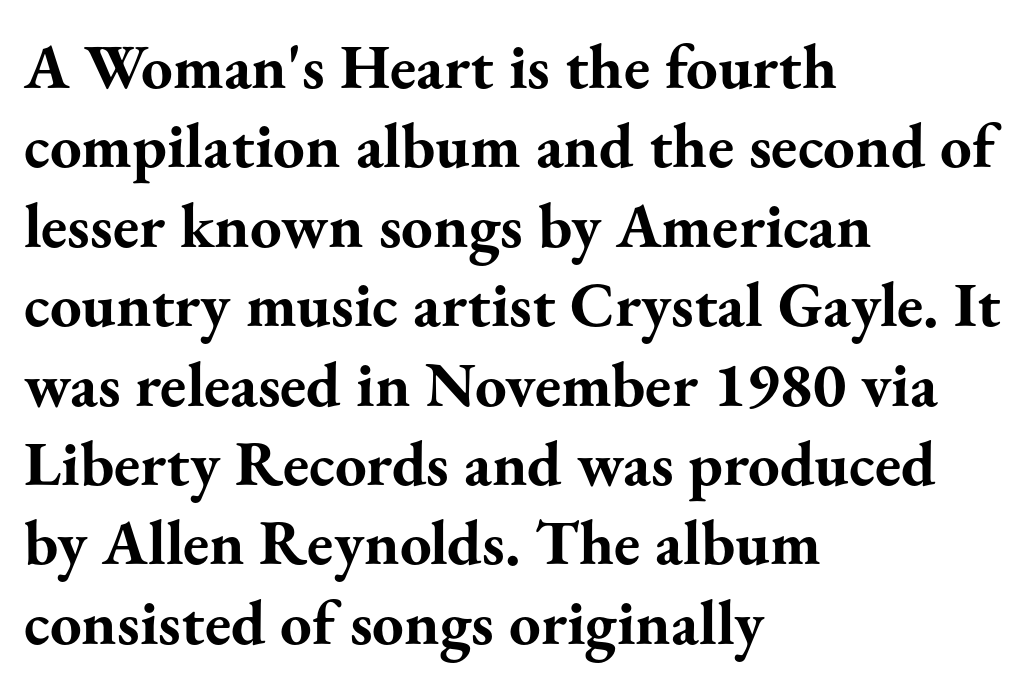
The image shows 63 px bold serif type, upright; set left-aligned, normal line spacing (1.26x), normal letter spacing, not underlined; medium stroke contrast and a small x-height.
